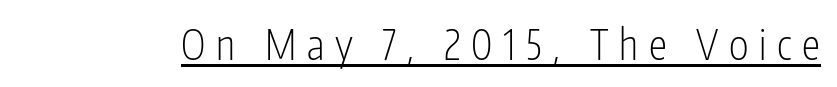
Q: Is the text bold? A: No.
Q: Is the text italic (slanted)? A: No, it is upright.
Q: Is the typeface a serif or a sans-serif typeface? A: Sans-serif.
Q: Is the text underlined? A: Yes.
Q: Is the spacing between letters normal or unusually wide? A: Unusually wide.
Q: Width (condensed, normal, or wide)? A: Condensed.
Q: Stroke contrast? A: Low.
Q: x-height? A: Medium.
Q: Monospaced? A: No.
